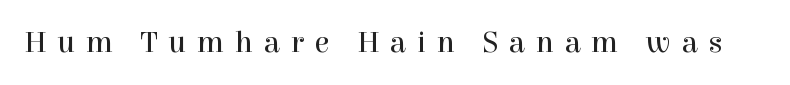
Q: Is the text bold? A: No.
Q: Is the text italic (slanted)? A: No, it is upright.
Q: Is the typeface a serif or a sans-serif typeface? A: Serif.
Q: Is the text underlined? A: No.
Q: Is the spacing between letters normal or unusually wide? A: Unusually wide.
Q: Width (condensed, normal, or wide)? A: Normal.
Q: x-height? A: Medium.
Q: Monospaced? A: No.
